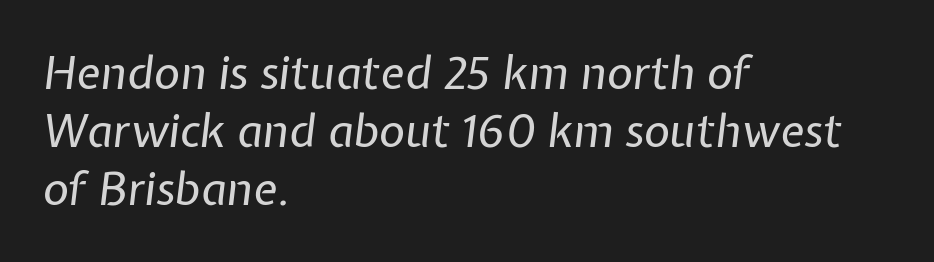
The image shows 45 px regular-weight type, italic (leaning right); set left-aligned, normal line spacing (1.29x), normal letter spacing, not underlined; low stroke contrast and a medium x-height.
